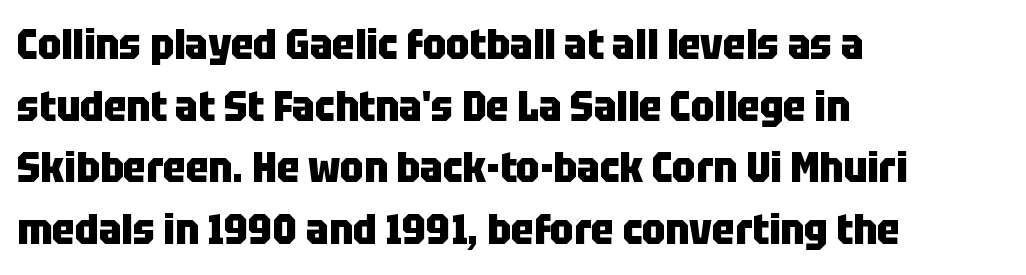
What weight is shown? A full bold with thick strokes. Beneath every word, the page is bare. Regular leading. These lines are rendered in a variable-pitch font. Compared with typical body copy, the letter spacing here is the same.
